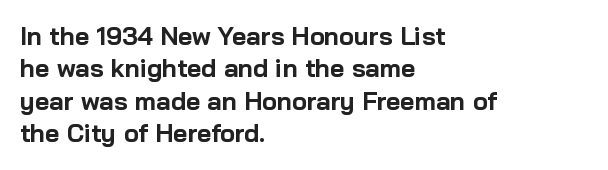
A typesetter would mark this as roman, not italic. The strokes are fattened all the way to bold. Beneath every word, the page is bare. The letters sit at their default tracking, neither squeezed nor spread. Notice how the passage keeps a crisp vertical edge on the left only. The lines sit at an ordinary, default distance from one another.
